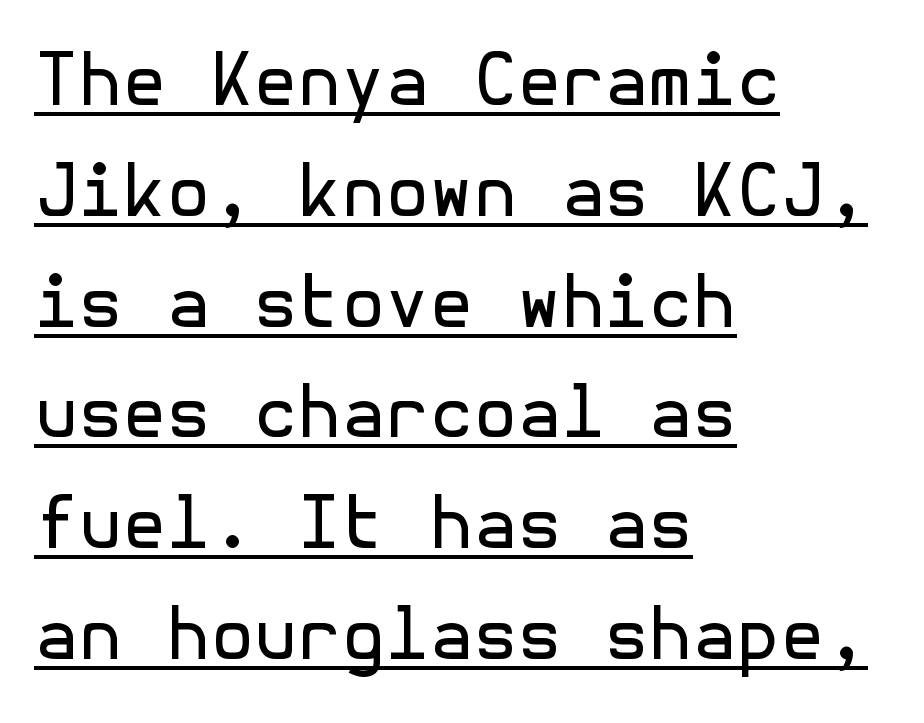
Every word sits above its own underline. Is there much room between lines? A standard amount, neither cramped nor airy. This reads as an unemphasized weight, regular at the heaviest. Every character sits straight up, as roman type does.
